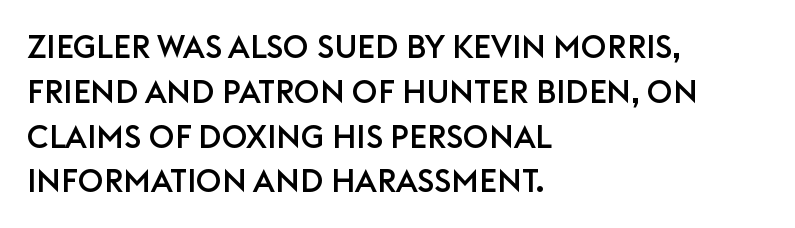
This is the regular roman posture of the typeface. Honestly, there is no underline to notice here at all. Think of a printed novel: that variable character pitch is what you see here. Visually the block forms a straight wall on the left and a jagged coastline on the right.
